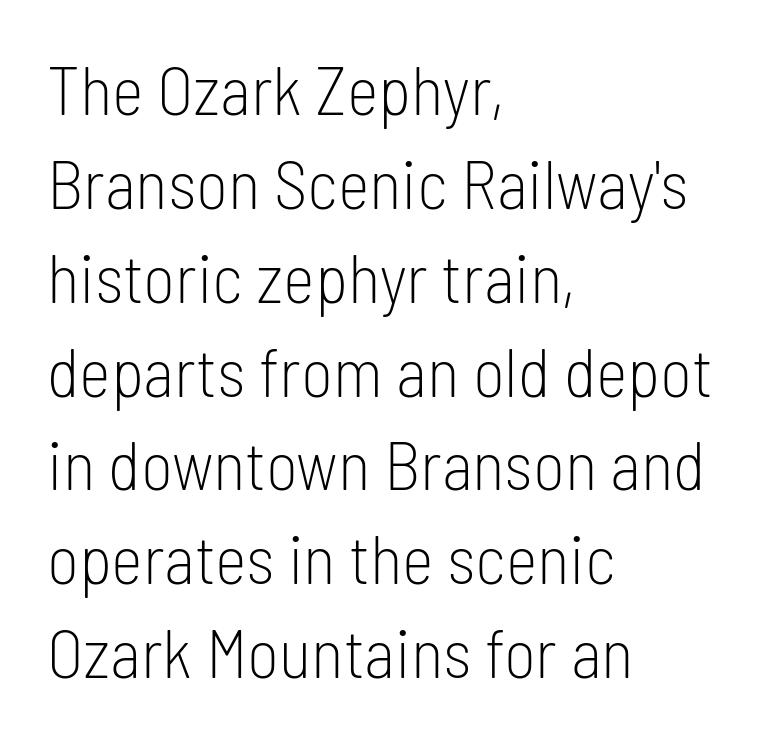
{"serif": "no", "italic": "no", "bold": "no", "weight": "light", "width": "condensed", "stroke_contrast": "low", "x_height": "medium", "monospaced": "no", "underline": "no", "align": "left", "line_spacing": "normal", "line_spacing_ratio": 1.38, "letter_spacing": "normal", "letter_spacing_em": 0.0, "glyph_px": 68}
